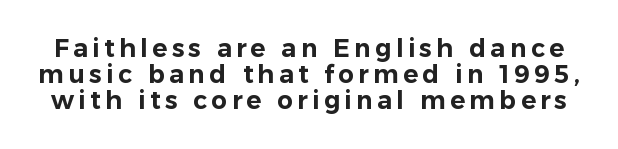
The image shows 25 px text type, upright; set tight line spacing (1.05x), not underlined.
